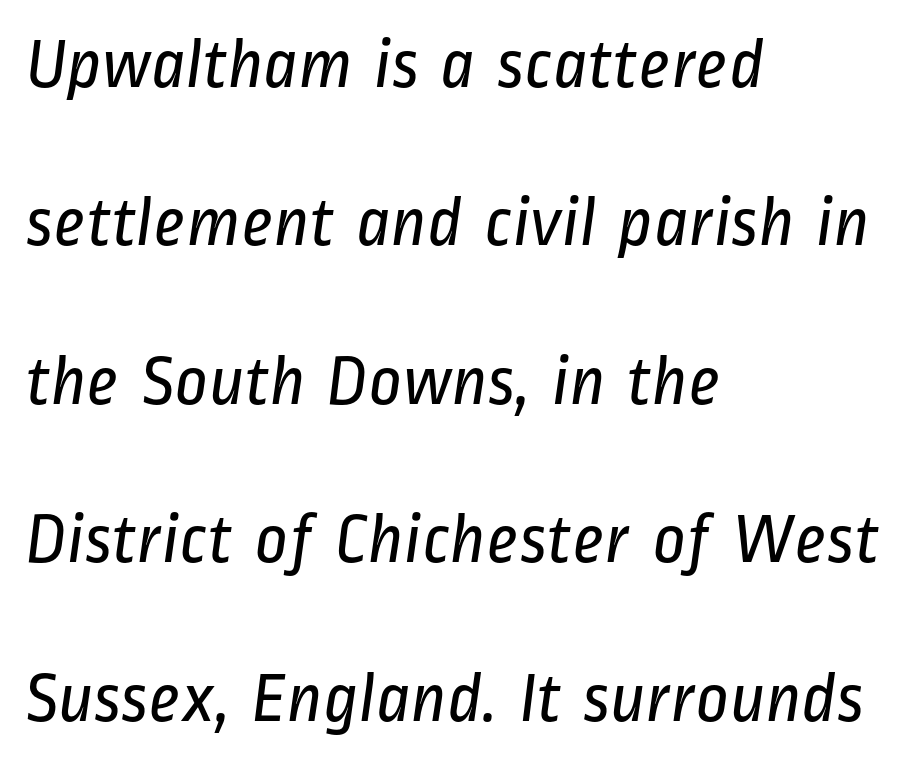
Is this a fixed-width face? No — the glyphs have proportional, varying widths. No extra tracking has been applied to these lines. The font is comparable to plain body text, perhaps lighter. Is this a sans? Yes — the strokes have no serifs. The text block is weighted toward the left margin, trailing off unevenly rightward.
